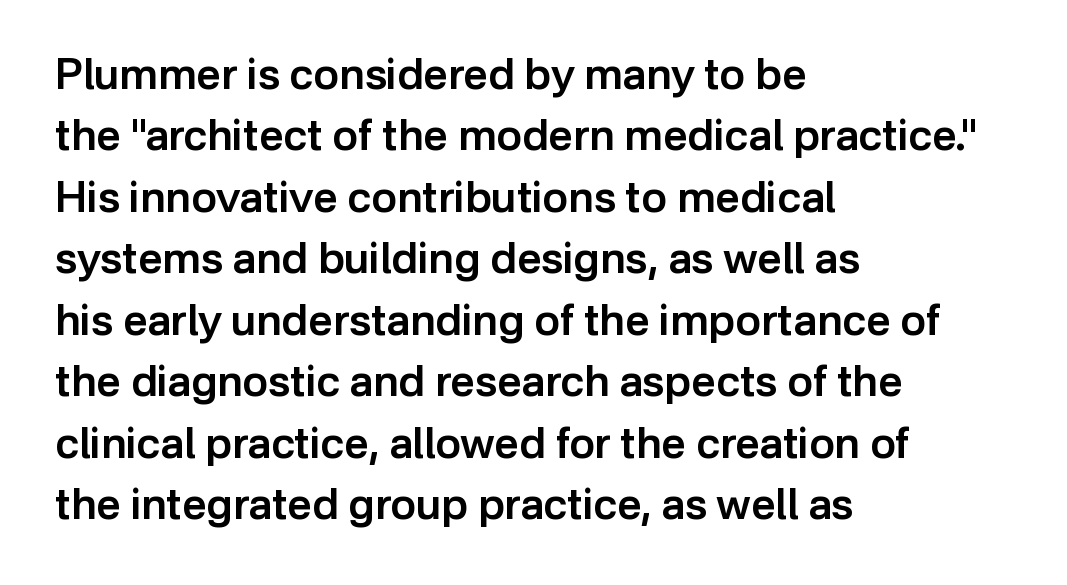
Q: Is the text bold? A: Semi-bold.
Q: Is the text italic (slanted)? A: No, it is upright.
Q: Is the typeface a serif or a sans-serif typeface? A: Sans-serif.
Q: Is the text underlined? A: No.
Q: How is the paragraph aligned? A: Left-aligned.
Q: Is the spacing between letters normal or unusually wide? A: Normal.
Q: Is the spacing between lines tight, normal or loose? A: Normal.
Q: Width (condensed, normal, or wide)? A: Normal.
Q: Stroke contrast? A: Low.
Q: x-height? A: Medium.
Q: Monospaced? A: No.
